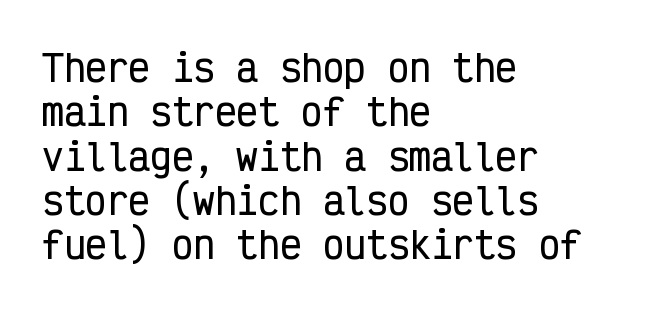
The designer went with a sans here, leaving each stem footless. This rendering uses left alignment, leaving the right contour irregular. Between one letter and the next there's only the usual sliver of space. Check under the words: just untouched page. Looks like terminal output: every glyph gets an equal slot. If you drew a line through each stem, it would be perfectly vertical.
